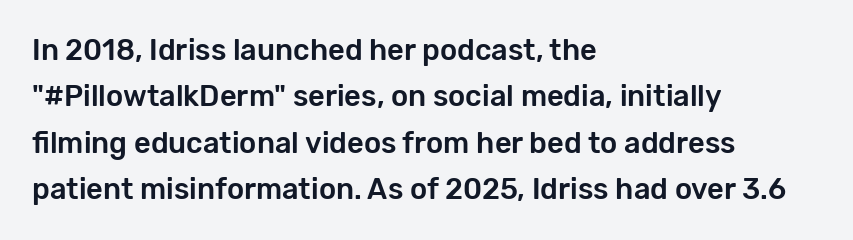
Q: Is the text italic (slanted)? A: No, it is upright.
Q: Is the typeface a serif or a sans-serif typeface? A: Sans-serif.
Q: Is the text underlined? A: No.
Q: How is the paragraph aligned? A: Left-aligned.
Q: Is the spacing between letters normal or unusually wide? A: Normal.
Q: Is the spacing between lines tight, normal or loose? A: Normal.
Q: Width (condensed, normal, or wide)? A: Normal.
Q: Stroke contrast? A: Low.
Q: x-height? A: Medium.
Q: Monospaced? A: No.
